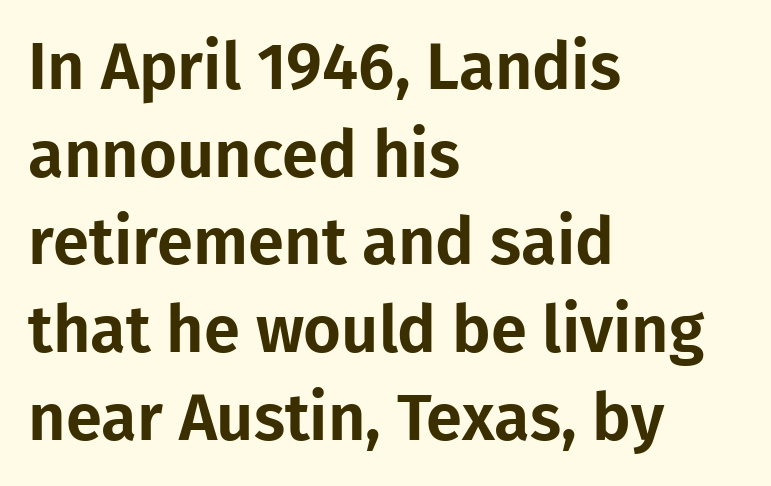
{"serif": "no", "italic": "no", "width": "normal", "stroke_contrast": "low", "x_height": "medium", "monospaced": "no", "underline": "no", "align": "left", "line_spacing": "normal", "line_spacing_ratio": 1.35, "letter_spacing": "normal", "letter_spacing_em": 0.0, "glyph_px": 65}
